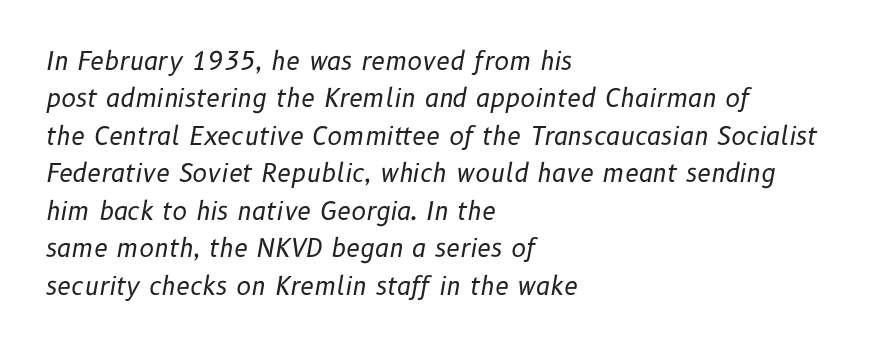
{"italic": "yes", "lean": "right", "slant_degrees": 10, "bold": "no", "underline": "no", "align": "left", "line_spacing": "normal", "line_spacing_ratio": 1.5, "letter_spacing": "normal", "letter_spacing_em": 0.0, "glyph_px": 25}
